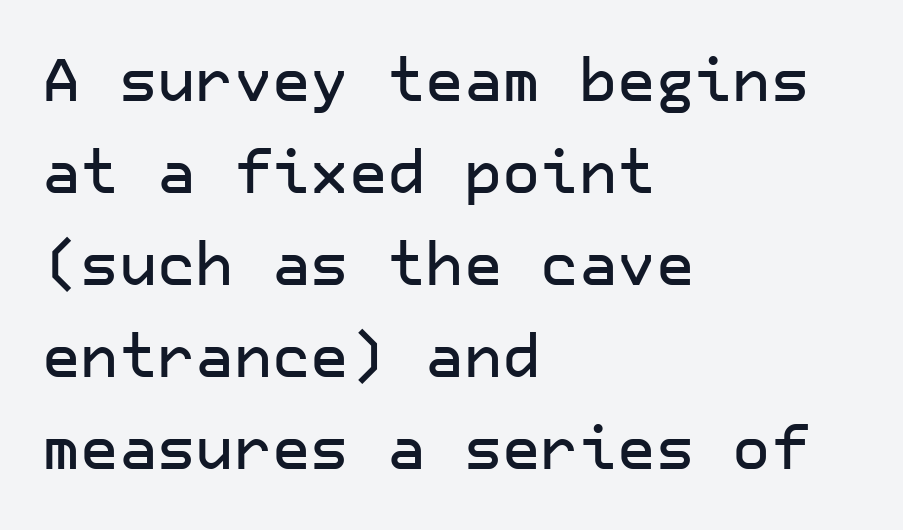
Q: Is the text italic (slanted)? A: No, it is upright.
Q: Is the typeface a serif or a sans-serif typeface? A: Sans-serif.
Q: Is the text underlined? A: No.
Q: How is the paragraph aligned? A: Left-aligned.
Q: Is the spacing between letters normal or unusually wide? A: Normal.
Q: Is the spacing between lines tight, normal or loose? A: Normal.
Q: Width (condensed, normal, or wide)? A: Normal.
Q: Stroke contrast? A: Low.
Q: x-height? A: Medium.
